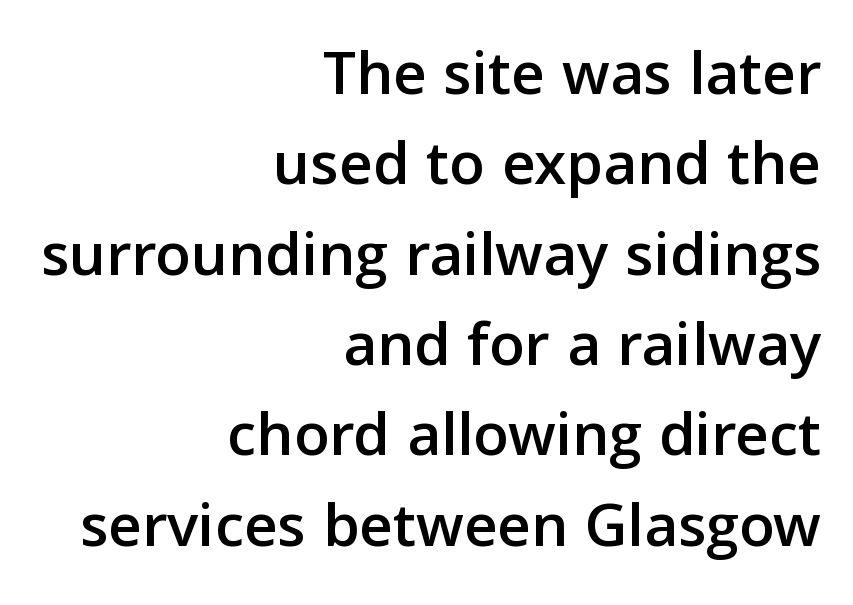
The lines in this sample share a right terminus and differ only in where they begin. You could not count columns in this text — the font is proportionally spaced. Words float on clear page, feet unadorned. Does the type have serifs? No, each stem ends abruptly. The specimen reads as upright at a glance. Students, note that the glyphs here touch the page at normal intervals.
